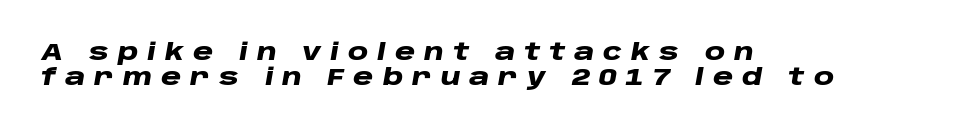
Q: Is the text bold? A: Yes.
Q: Is the text italic (slanted)? A: Yes, it leans right by about 10 degrees.
Q: Is the text underlined? A: No.
Q: How is the paragraph aligned? A: Left-aligned.
Q: Is the spacing between letters normal or unusually wide? A: Unusually wide.
Q: Is the spacing between lines tight, normal or loose? A: Tight.
